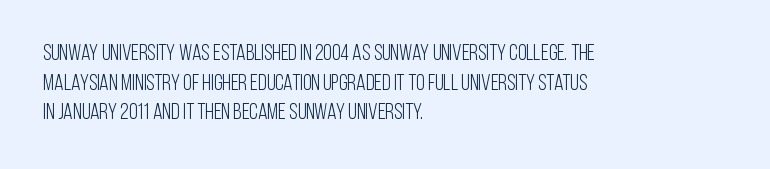
Q: Is the text bold? A: No.
Q: Is the text italic (slanted)? A: No, it is upright.
Q: Is the text underlined? A: No.
Q: How is the paragraph aligned? A: Left-aligned.
Q: Is the spacing between letters normal or unusually wide? A: Normal.
Q: Is the spacing between lines tight, normal or loose? A: Normal.
